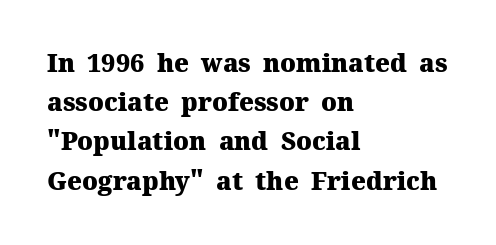
There is no visible air inserted between adjacent glyphs. This sample is left-justified, so line endings fall wherever the words run out. Normally led — the rows are evenly, conventionally spaced. The lettering holds an erect, upright posture throughout.
